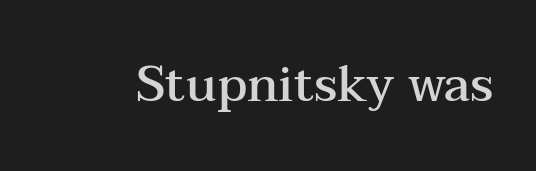
Q: Is the text bold? A: Semi-bold.
Q: Is the text italic (slanted)? A: No, it is upright.
Q: Is the typeface a serif or a sans-serif typeface? A: Serif.
Q: Is the text underlined? A: No.
Q: Is the spacing between letters normal or unusually wide? A: Normal.
Q: Width (condensed, normal, or wide)? A: Wide.
Q: Stroke contrast? A: Medium.
Q: x-height? A: Medium.
Q: Monospaced? A: No.
